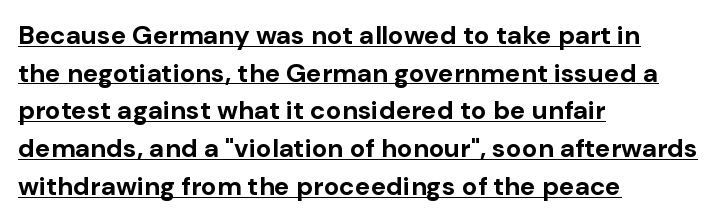
{"italic": "no", "bold": "yes", "underline": "yes", "align": "left", "line_spacing": "normal", "line_spacing_ratio": 1.45, "letter_spacing": "normal", "letter_spacing_em": 0.0, "glyph_px": 26}
